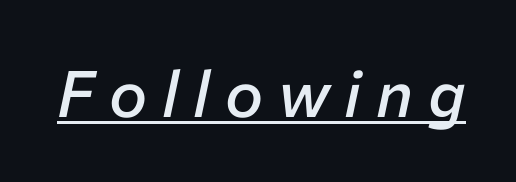
Caption: expanded tracking, letters set apart. Glance below the letters and you will spot a drawn line. Students, this is semibold: more ink than regular, less than bold. The whole block is typeset with a tilt. The rendering uses natural spacing where letterforms have individual widths.
